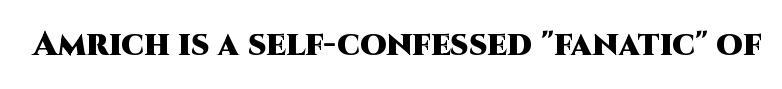
The image shows 34 px heavy sans-serif type, upright; set normal letter spacing, not underlined; high stroke contrast and a large x-height.
